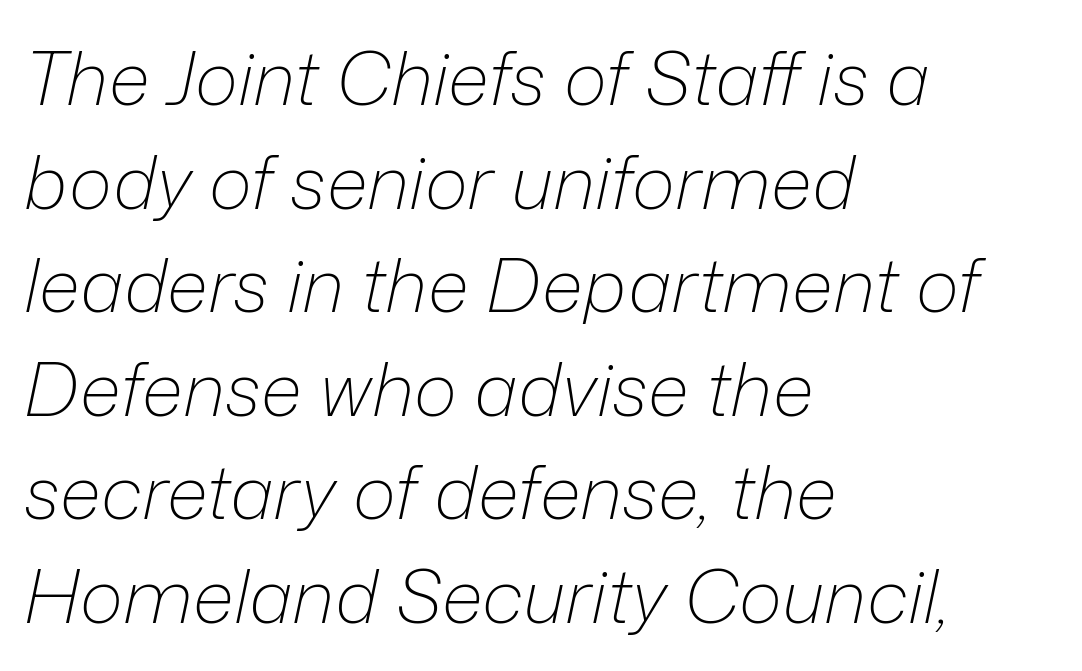
{"italic": "yes", "lean": "right", "slant_degrees": 12, "bold": "no", "weight": "light", "width": "normal", "stroke_contrast": "low", "x_height": "medium", "monospaced": "no", "underline": "no", "align": "left", "line_spacing": "normal", "line_spacing_ratio": 1.4, "letter_spacing": "normal", "letter_spacing_em": 0.0, "glyph_px": 74}
